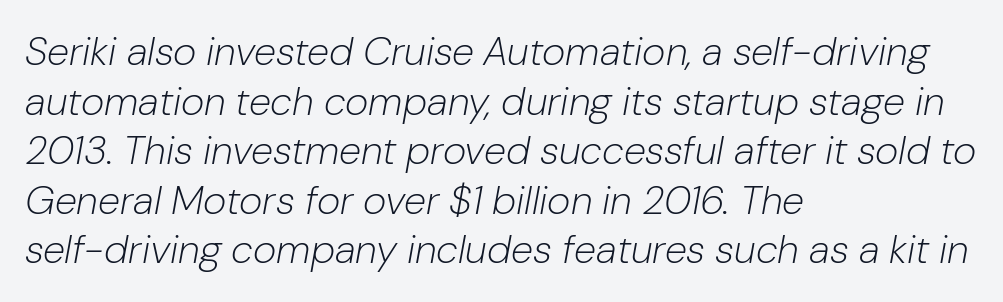
{"italic": "yes", "lean": "right", "slant_degrees": 10, "bold": "no", "weight": "light", "width": "normal", "stroke_contrast": "low", "x_height": "medium", "monospaced": "no", "underline": "no", "align": "left", "line_spacing_ratio": 1.24, "letter_spacing": "normal", "letter_spacing_em": 0.0, "glyph_px": 40}
